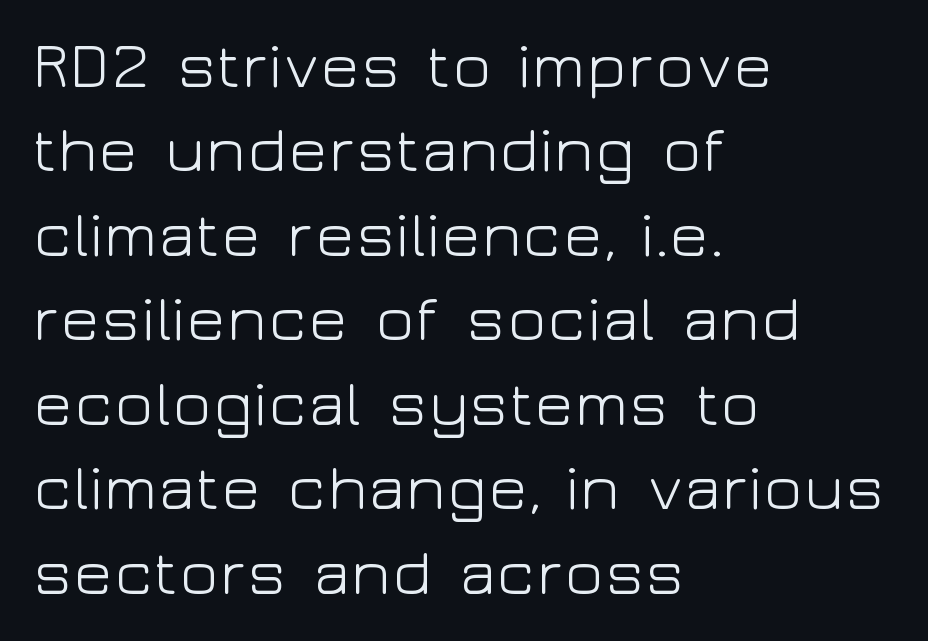
Are there feet on the stems? There aren't — it's a sans. Reading down the block, your eye returns to a fixed left position each line. The rendering keeps characters at their native spacing. The letters stand upright; this is a roman face. Looks like regular typesetting: each glyph gets only the width it needs. This is not heavy type; no bold has been used.
